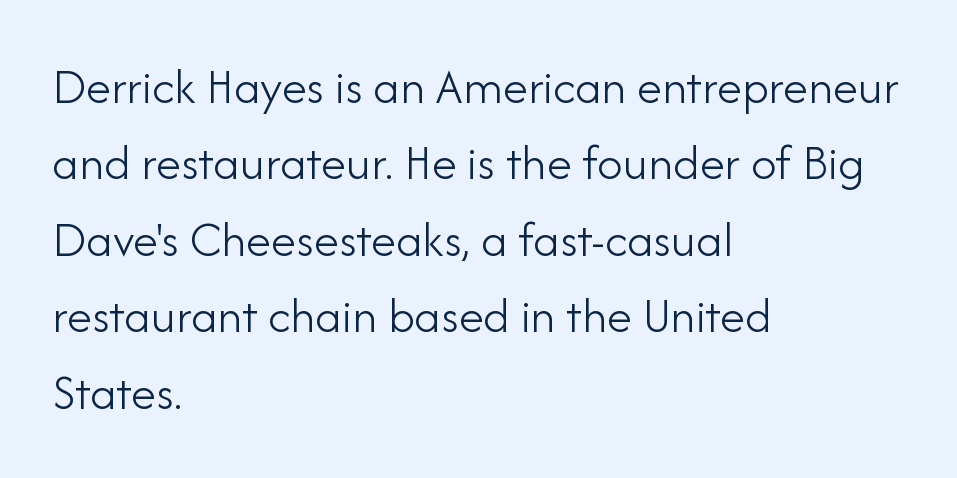
A typesetter would label this face a sans. Stem width sits at or under what a default text font uses. The designer left line spacing at the default. Designer's note — italics off, roman on. Visually the block forms a straight wall on the left and a jagged coastline on the right.
